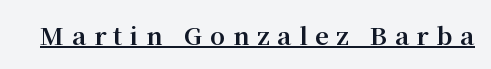
What decoration does the sample have? An underline. This rendering widens character spacing well past its baseline value. Chunky letters — that's bold for sure. The letters stand straight up with perfectly vertical stems.
